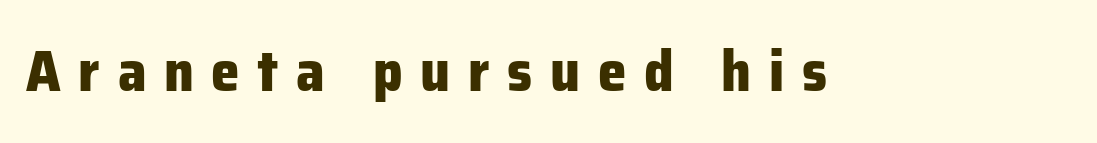
The image shows 57 px heavy sans-serif type, upright; set unusually wide letter spacing (+0.31 em), not underlined; low stroke contrast and a medium x-height.
